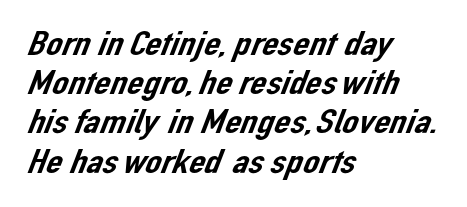
{"serif": "no", "width": "normal", "stroke_contrast": "low", "x_height": "medium", "monospaced": "no", "underline": "no", "align": "left", "line_spacing": "tight", "line_spacing_ratio": 1.09, "letter_spacing": "normal", "letter_spacing_em": 0.0, "glyph_px": 36}
